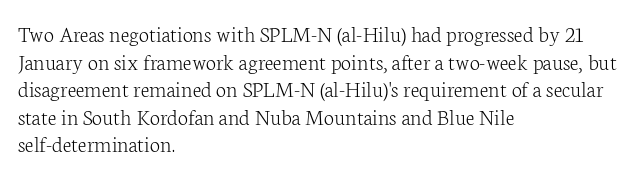
{"italic": "no", "bold": "no", "underline": "no", "align": "left", "line_spacing_ratio": 1.2, "letter_spacing": "normal", "letter_spacing_em": 0.0, "glyph_px": 23}
